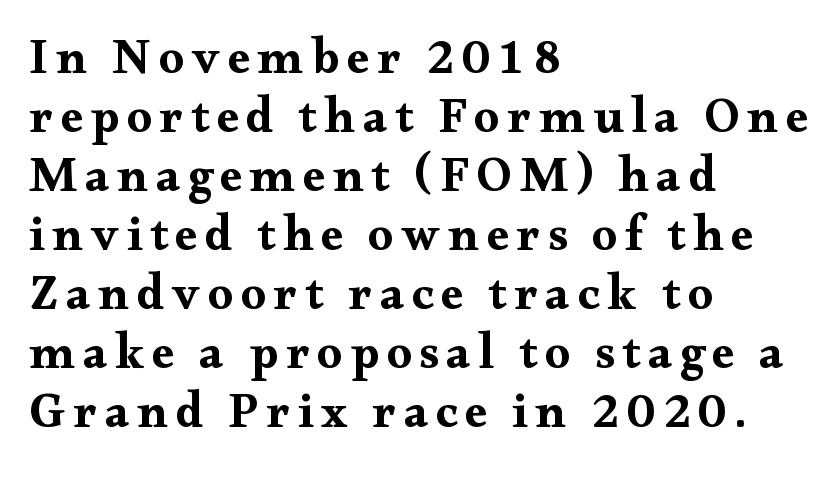
Q: Is the text bold? A: Yes.
Q: Is the text italic (slanted)? A: No, it is upright.
Q: Is the typeface a serif or a sans-serif typeface? A: Serif.
Q: Is the text underlined? A: No.
Q: How is the paragraph aligned? A: Left-aligned.
Q: Width (condensed, normal, or wide)? A: Wide.
Q: Stroke contrast? A: Medium.
Q: x-height? A: Small.
Q: Monospaced? A: No.
